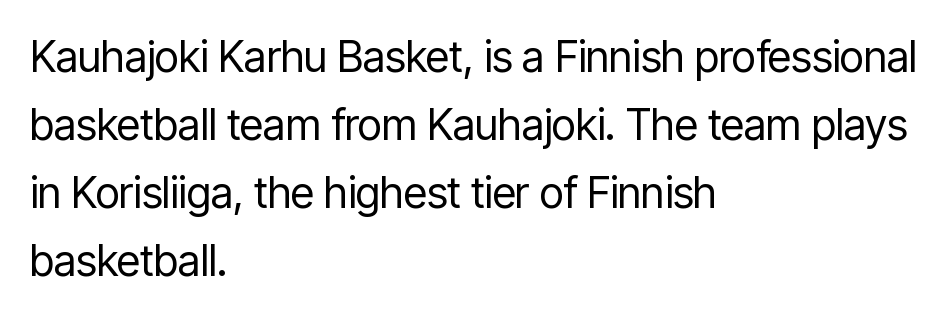
{"serif": "no", "italic": "no", "bold": "no", "weight": "regular", "width": "condensed", "stroke_contrast": "low", "x_height": "medium", "monospaced": "no", "underline": "no", "align": "left", "line_spacing": "normal", "line_spacing_ratio": 1.58, "letter_spacing": "normal", "letter_spacing_em": 0.0, "glyph_px": 43}
